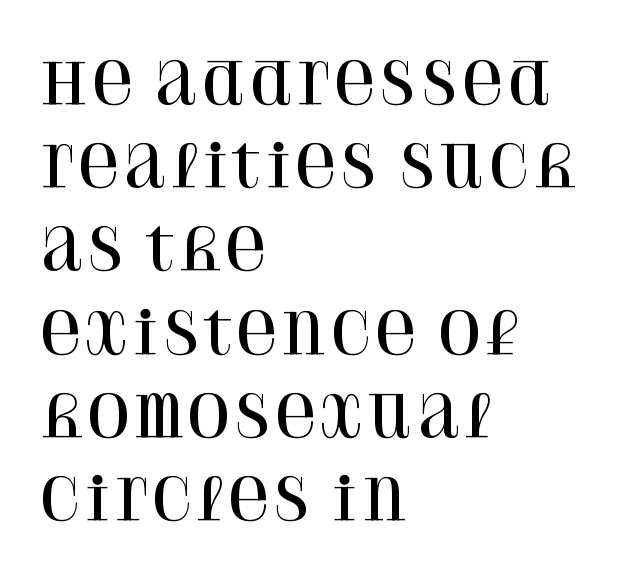
Examine the stroke ends and you'll spot serifs. These lines sit exactly where default settings would place them. Does the lettering tilt? It doesn't — this is upright. A classic flush-left, rag-right setting is used for this passage. No word sits above an underline. The letters advance in unequal steps, a hallmark of proportional type.
